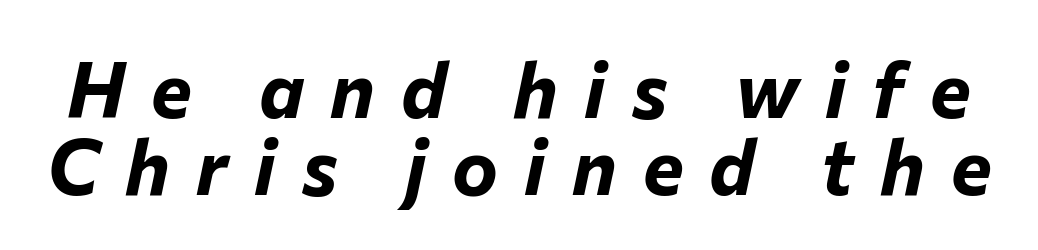
Characters follow at a spacing far wider than the type designer built in. Bold? Absolutely — the strokes are thick and heavy. In terms of leading, this rendering errs on the cramped side. A clean baseline with only descenders dipping below it.
